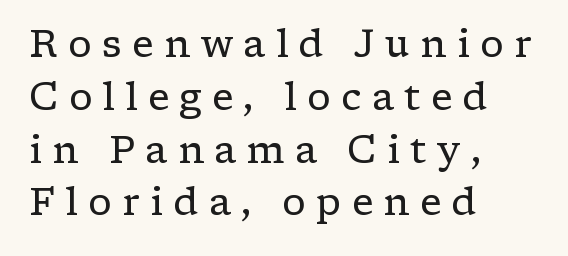
{"serif": "yes", "italic": "no", "bold": "no", "weight": "regular", "width": "wide", "stroke_contrast": "low", "x_height": "medium", "monospaced": "no", "underline": "no", "align": "left", "line_spacing": "normal", "line_spacing_ratio": 1.39, "letter_spacing": "wide", "letter_spacing_em": 0.27, "glyph_px": 38}
